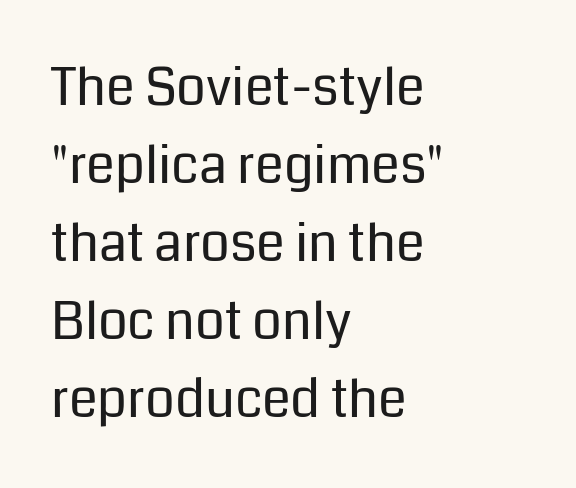
The image shows 52 px regular-weight sans-serif type, upright; set left-aligned, normal line spacing (1.5x), normal letter spacing, not underlined; low stroke contrast and a medium x-height.
